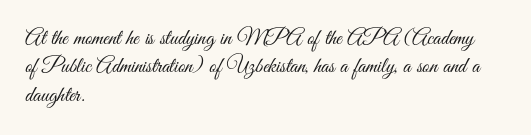
Rule under the text: the space is simply empty. Honestly, the letter spacing is just normal — you wouldn't notice it. The strokes are not fattened; the text isn't bold. Layout note: lines flush left. The designer left line spacing at the default.
